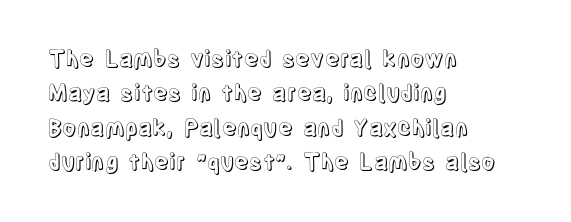
{"italic": "no", "underline": "no", "align": "left", "line_spacing": "normal", "line_spacing_ratio": 1.56, "letter_spacing": "normal", "letter_spacing_em": 0.0, "glyph_px": 22}
